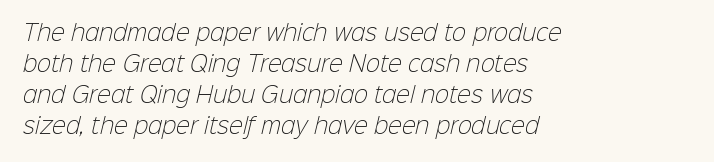
The paragraph shown leans on its left margin. Short note: letters normally spaced. A bare baseline throughout the passage. Is there much room between lines? A standard amount, neither cramped nor airy. Think standard paragraph weight, or any step lighter than that.
